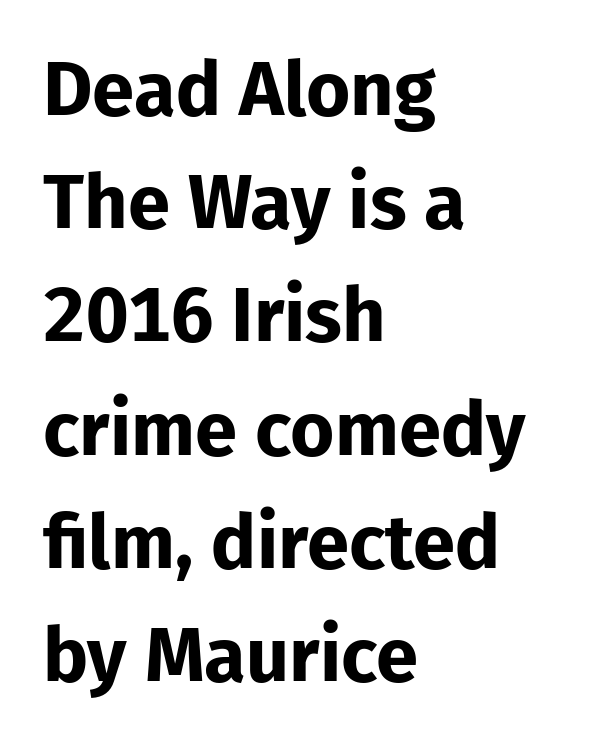
What stands out about the letter spacing? Nothing — it is the standard amount. One-word summary of the alignment: left. The designer left line spacing at the default. Strong, thick strokes mark this as bold type. Note: no serifs on the glyphs.
